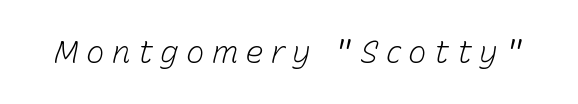
{"italic": "yes", "lean": "right", "slant_degrees": 15, "bold": "no", "weight": "light", "width": "normal", "stroke_contrast": "low", "x_height": "medium", "monospaced": "no", "underline": "no", "letter_spacing": "wide", "letter_spacing_em": 0.23, "glyph_px": 31}
